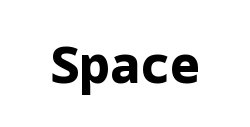
Q: Is the text bold? A: Yes.
Q: Is the text italic (slanted)? A: No, it is upright.
Q: Is the typeface a serif or a sans-serif typeface? A: Sans-serif.
Q: Is the text underlined? A: No.
Q: Is the spacing between letters normal or unusually wide? A: Normal.
Q: Width (condensed, normal, or wide)? A: Normal.
Q: Stroke contrast? A: Low.
Q: x-height? A: Medium.
